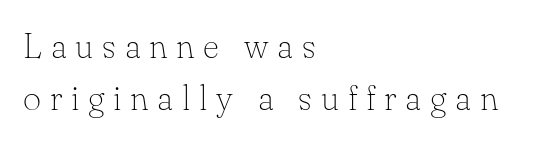
The image shows 35 px thin serif type, upright; set left-aligned, normal line spacing (1.48x), unusually wide letter spacing (+0.25 em), not underlined; low stroke contrast and a small x-height.
